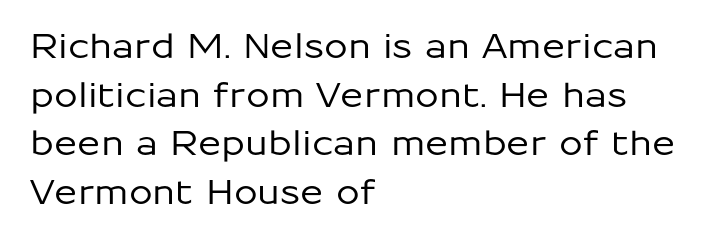
The type sits square on the baseline with zero lean. Reading down the column, the eye jumps a familiar distance to each next line. What kind of face is this? One without serifs — a sans. A classic flush-left, rag-right setting is used for this passage.
